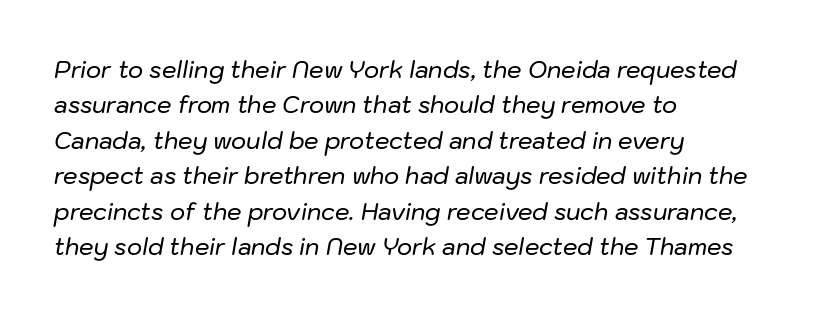
Notice how the passage keeps a crisp vertical edge on the left only. Spacing between characters is what you'd get straight out of the box. Quick note: italic. Check the space under the baseline: it is left empty. In terms of leading, this rendering sits right in the middle.
